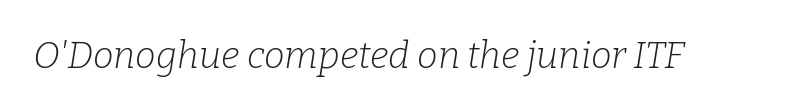
Does the lettering tilt? It does — this is italic. Serif or sans? Serif — the stroke terminals have little feet. The words here are not underlined. The letters advance in unequal steps, a hallmark of proportional type. Short note: letters normally spaced.
